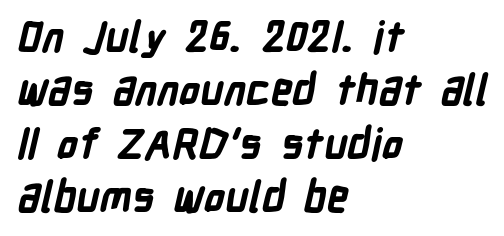
Compared with typical paragraphs, the rows here are spaced about the same. The passage shown has conventional tracking throughout. The lines in this sample share a left origin and differ only in where they stop. The passage shown is typed in a proportional face where columns would drift.
